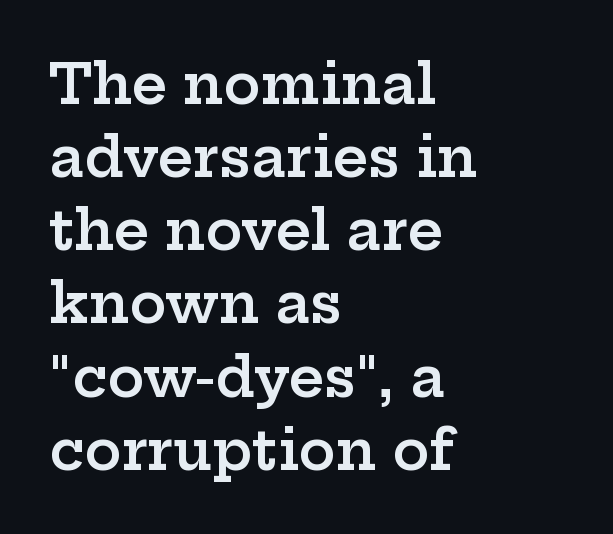
A typesetter would call this zero additional tracking. A typesetter would label this face a serif. Caption: semibold face, moderately heavy strokes. The area under the type is left untouched.
